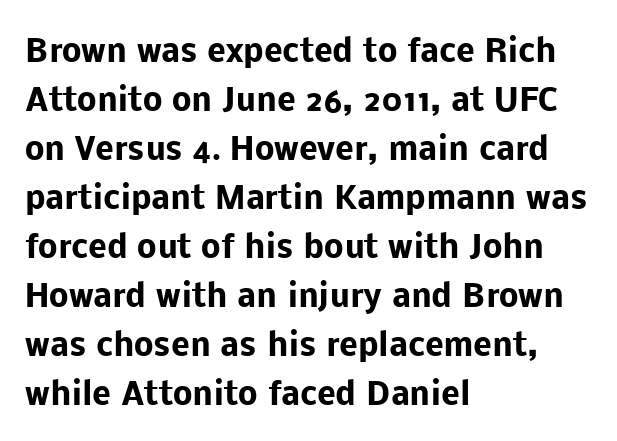
Caption: standard tracking, unaltered. You could not count columns in this text — the font is proportionally spaced. Glance below the letters and you will spot only blank space. Interline gaps are of average width in this sample. This rendering employs a face without finishing strokes, i.e., a sans-serif.
